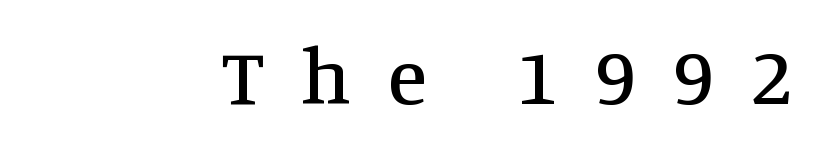
Type style note: has serifs. Letter spacing: wide. Upright lettering throughout. Quick note: underline off. Do the characters align in a grid? No, the font is proportional. Layout note: lines flush right.
